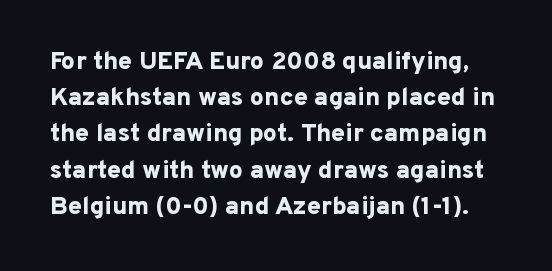
The image shows 25 px bold type, upright; set normal line spacing (1.45x), normal letter spacing, not underlined.
